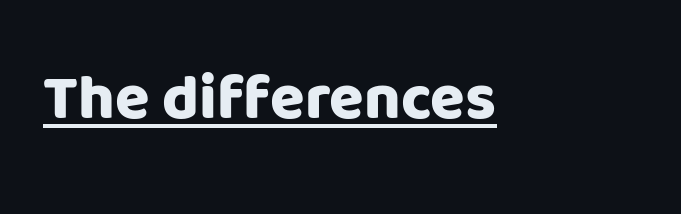
Q: Is the text bold? A: Yes.
Q: Is the text italic (slanted)? A: No, it is upright.
Q: Is the typeface a serif or a sans-serif typeface? A: Sans-serif.
Q: Is the text underlined? A: Yes.
Q: Is the spacing between letters normal or unusually wide? A: Normal.
Q: Width (condensed, normal, or wide)? A: Normal.
Q: Stroke contrast? A: Low.
Q: x-height? A: Large.
Q: Monospaced? A: No.
